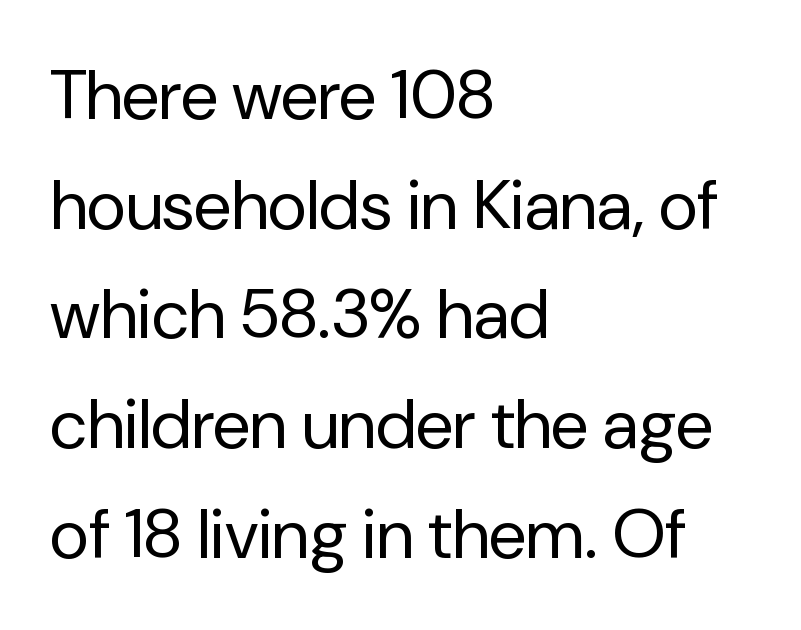
Rows of type keep a routine distance in the vertical direction. You could not count columns in this text — the font is proportionally spaced. This is the regular roman posture of the typeface. Is the stroke heavy? The answer is a plain regular-or-lighter.
